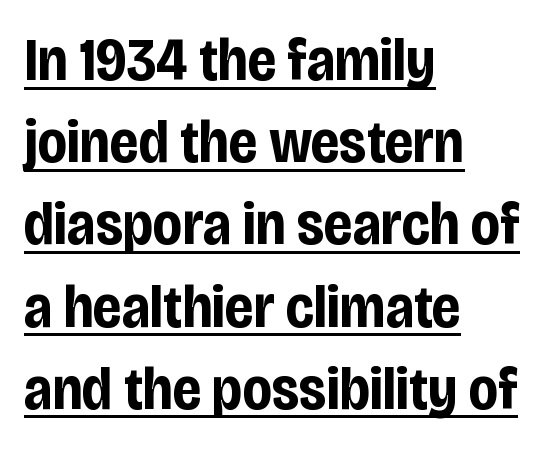
{"serif": "no", "italic": "no", "bold": "yes", "weight": "bold", "width": "condensed", "stroke_contrast": "low", "x_height": "large", "monospaced": "no", "underline": "yes", "align": "left", "line_spacing": "normal", "line_spacing_ratio": 1.37, "letter_spacing": "normal", "letter_spacing_em": 0.0, "glyph_px": 60}
